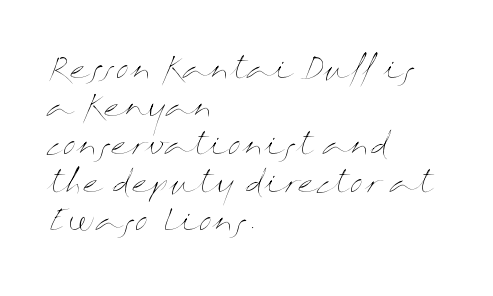
Q: Is the text bold? A: No.
Q: Is the text italic (slanted)? A: Yes.
Q: Is the text underlined? A: No.
Q: How is the paragraph aligned? A: Left-aligned.
Q: Is the spacing between letters normal or unusually wide? A: Normal.
Q: Is the spacing between lines tight, normal or loose? A: Normal.
Q: Width (condensed, normal, or wide)? A: Wide.
Q: Stroke contrast? A: Medium.
Q: x-height? A: Medium.
Q: Monospaced? A: No.
